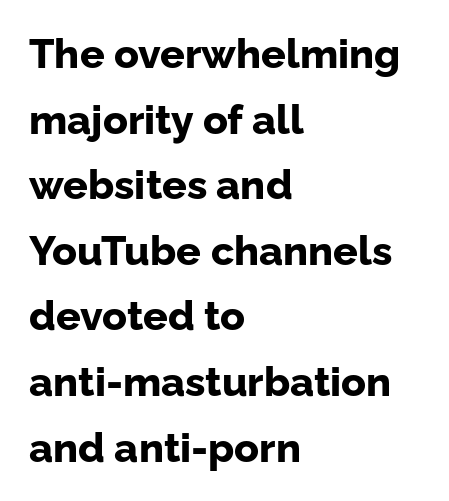
The letters stand straight up with perfectly vertical stems. Students, this is bold: see how much ink each stroke carries. Which margin do the lines hug? The left one — the right edge is uneven. Serif or sans? Sans — the stroke terminals are bare. This sample keeps an unexceptional amount of space between lines. Character widths vary here, with narrow letters taking less room than wide ones.
